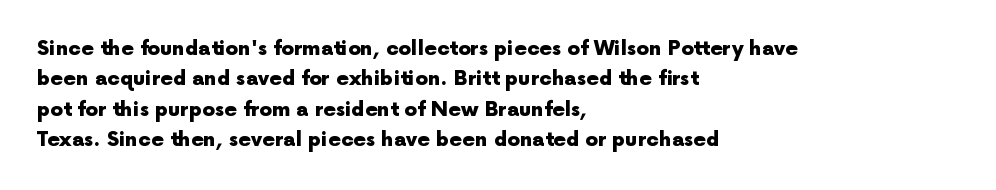
{"italic": "no", "bold": "yes", "underline": "no", "align": "left", "line_spacing": "normal", "line_spacing_ratio": 1.52, "letter_spacing": "normal", "letter_spacing_em": 0.0, "glyph_px": 20}
